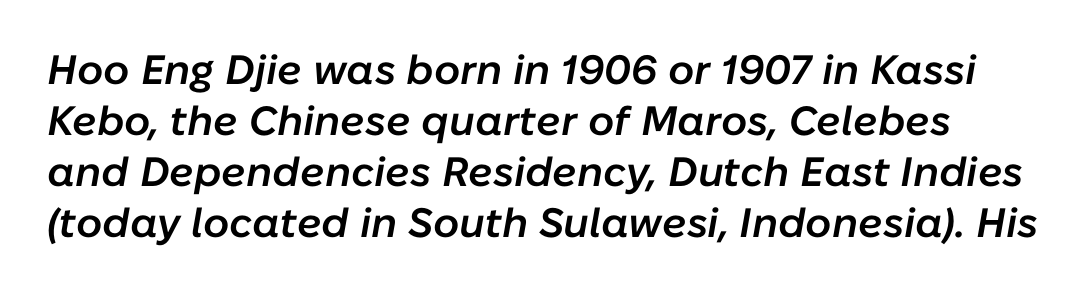
{"italic": "yes", "lean": "right", "slant_degrees": 10, "bold": "semi", "weight": "semibold", "width": "normal", "stroke_contrast": "low", "x_height": "medium", "monospaced": "no", "underline": "no", "line_spacing_ratio": 1.24, "letter_spacing": "normal", "letter_spacing_em": 0.0, "glyph_px": 41}
